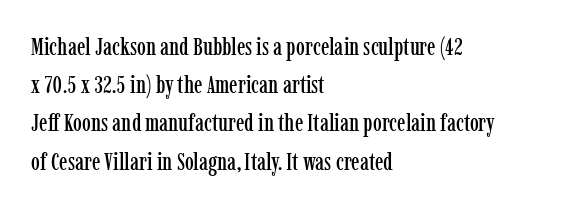
The image shows 25 px text type, upright; set left-aligned, normal line spacing (1.53x), normal letter spacing, not underlined.
